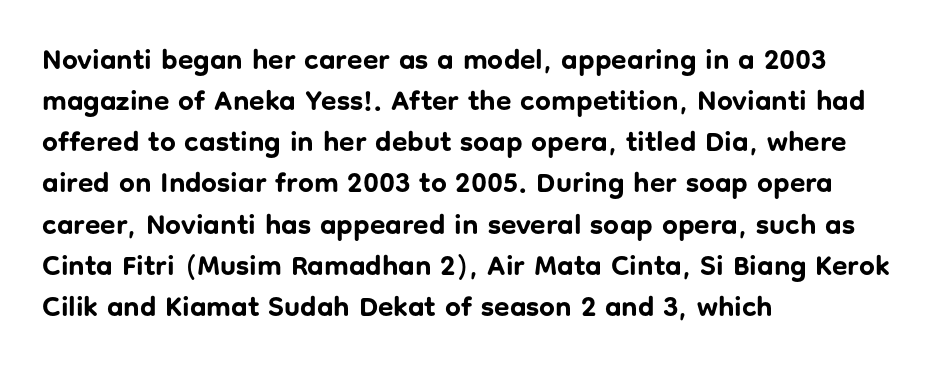
Serifs: no, the terminals of the letterforms are clean. Thick stems and heavy bowls — unmistakably bold. Italic? Not at all — the glyphs are vertical. Words appear dense and cohesive because spacing is normal. Underlining? Definitely not there.
